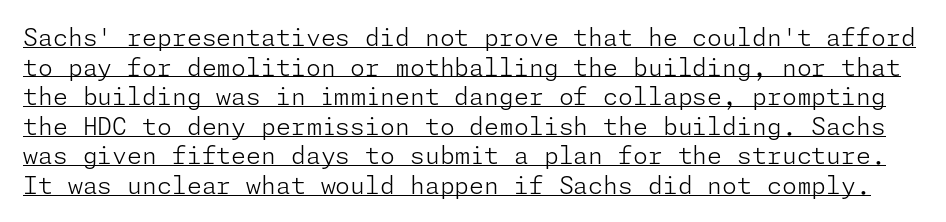
{"italic": "no", "bold": "no", "underline": "yes", "line_spacing_ratio": 1.23, "letter_spacing": "normal", "letter_spacing_em": 0.0, "glyph_px": 24}
